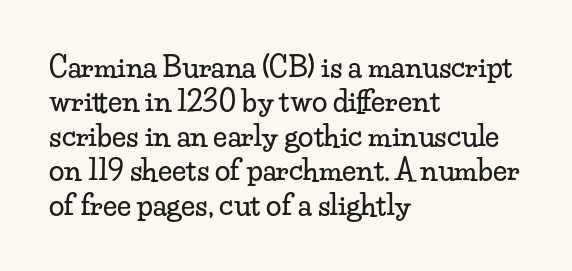
Q: Is the text italic (slanted)? A: No, it is upright.
Q: Is the typeface a serif or a sans-serif typeface? A: Serif.
Q: Is the text underlined? A: No.
Q: How is the paragraph aligned? A: Left-aligned.
Q: Is the spacing between letters normal or unusually wide? A: Normal.
Q: Width (condensed, normal, or wide)? A: Wide.
Q: Stroke contrast? A: Low.
Q: x-height? A: Small.
Q: Monospaced? A: No.
